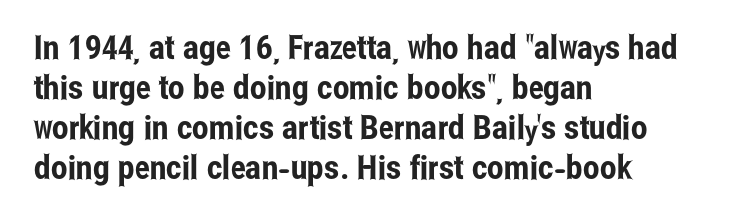
{"serif": "no", "italic": "no", "width": "condensed", "stroke_contrast": "low", "x_height": "medium", "monospaced": "no", "underline": "no", "align": "left", "line_spacing_ratio": 1.21, "letter_spacing": "normal", "letter_spacing_em": 0.0, "glyph_px": 33}
